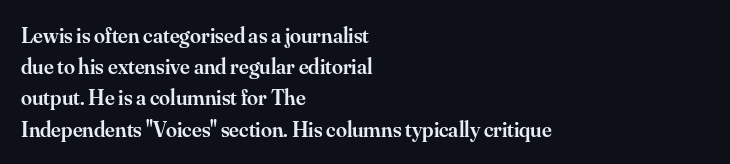
The image shows 22 px text type, upright; set left-aligned, normal line spacing (1.42x), normal letter spacing, not underlined.
